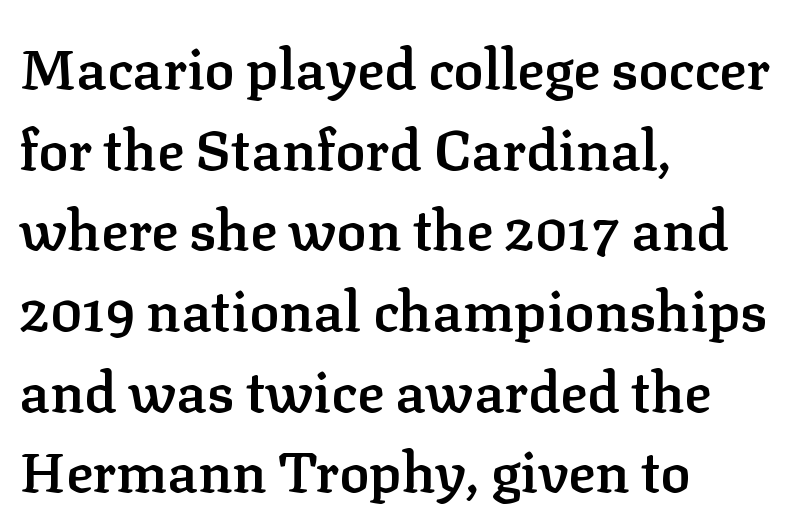
The image shows 56 px semibold serif type, upright; set left-aligned, normal line spacing (1.44x), normal letter spacing, not underlined; low stroke contrast and a medium x-height.
